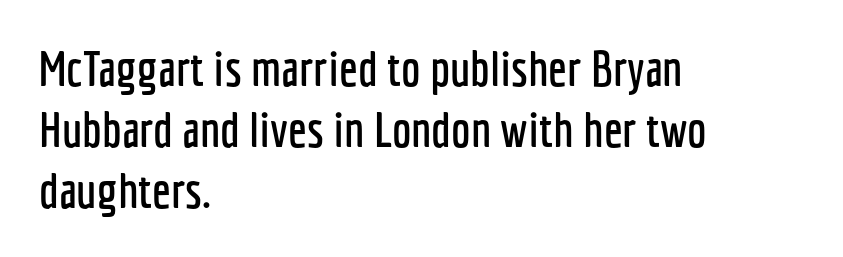
Q: Is the text italic (slanted)? A: No, it is upright.
Q: Is the typeface a serif or a sans-serif typeface? A: Sans-serif.
Q: Is the text underlined? A: No.
Q: How is the paragraph aligned? A: Left-aligned.
Q: Is the spacing between letters normal or unusually wide? A: Normal.
Q: Width (condensed, normal, or wide)? A: Condensed.
Q: Stroke contrast? A: Low.
Q: x-height? A: Medium.
Q: Monospaced? A: No.
